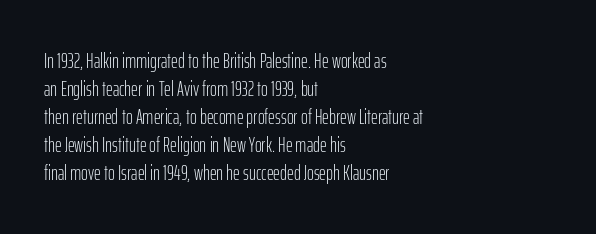
The paragraph has a hard left edge and a soft right edge. Rows of type keep a routine distance in the vertical direction. The letters sit at their default tracking, neither squeezed nor spread. Posture: vertical.
